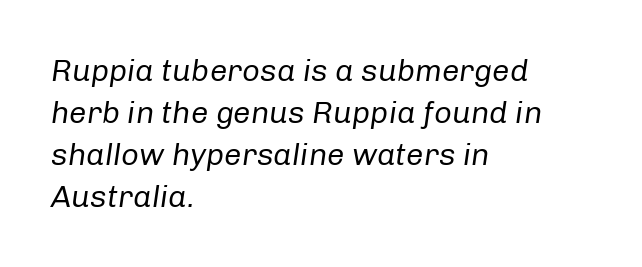
{"italic": "yes", "lean": "right", "slant_degrees": 8, "bold": "no", "weight": "regular", "width": "normal", "stroke_contrast": "low", "x_height": "medium", "monospaced": "no", "underline": "no", "align": "left", "line_spacing": "normal", "line_spacing_ratio": 1.36, "letter_spacing": "normal", "letter_spacing_em": 0.0, "glyph_px": 31}
